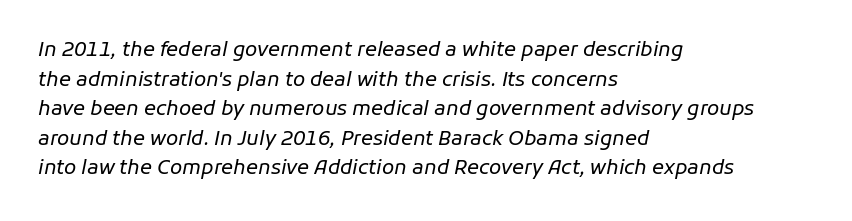
Ink coverage per letter is moderate at most. Notice how the passage keeps a crisp vertical edge on the left only. Each new line begins a customary step beneath the previous one. Nothing unusual about the tracking: characters are spaced as the font intends. Emphasis-style slanted type is in use.
